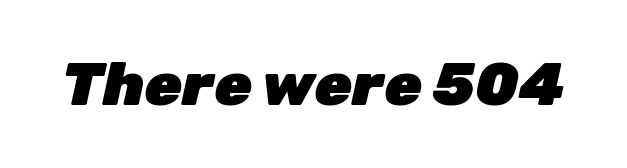
The image shows 61 px heavy type, italic (leaning right); set normal letter spacing, not underlined; low stroke contrast and a medium x-height.
